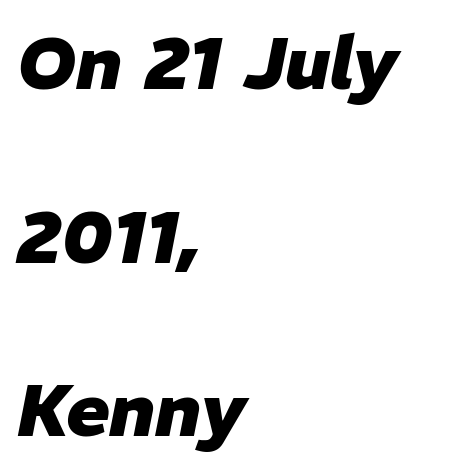
Q: Is the text bold? A: Yes.
Q: Is the text italic (slanted)? A: Yes, it leans right by about 11 degrees.
Q: Is the text underlined? A: No.
Q: How is the paragraph aligned? A: Left-aligned.
Q: Is the spacing between letters normal or unusually wide? A: Normal.
Q: Is the spacing between lines tight, normal or loose? A: Loose.
Q: Width (condensed, normal, or wide)? A: Normal.
Q: Stroke contrast? A: Low.
Q: x-height? A: Medium.
Q: Monospaced? A: No.
